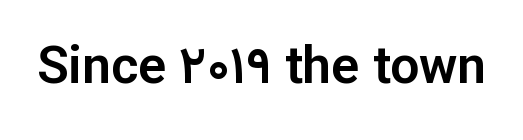
Check the space under the baseline: it is left empty. Vertical strokes here are truly vertical. Letterform terminals end flat and unadorned throughout the passage. The rendering keeps characters at their native spacing. These lines are rendered in a variable-pitch font.
